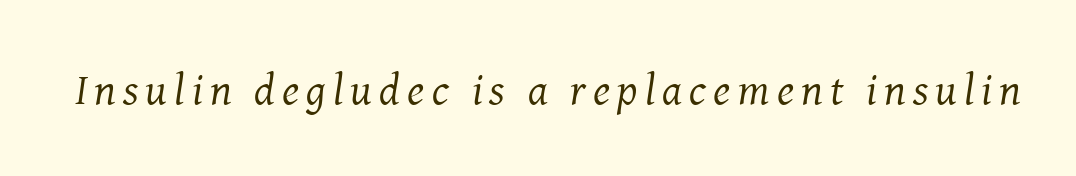
No word sits above an underline. Compared with a typical body face, this is equally light or lighter still. Type style note: has serifs. The rendering uses natural spacing where letterforms have individual widths.
